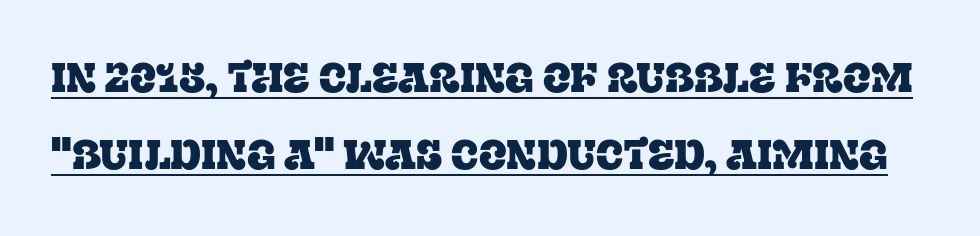
Q: Is the text italic (slanted)? A: No, it is upright.
Q: Is the typeface a serif or a sans-serif typeface? A: Serif.
Q: Is the text underlined? A: Yes.
Q: Is the spacing between letters normal or unusually wide? A: Normal.
Q: Width (condensed, normal, or wide)? A: Normal.
Q: Stroke contrast? A: Low.
Q: x-height? A: Large.
Q: Monospaced? A: No.
